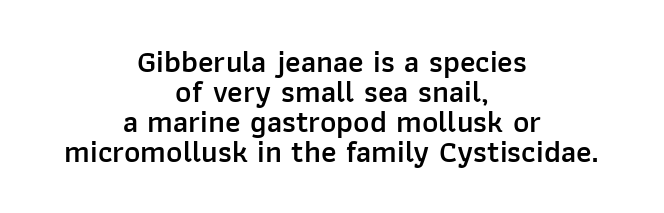
Q: Is the text bold? A: Semi-bold.
Q: Is the text italic (slanted)? A: No, it is upright.
Q: Is the typeface a serif or a sans-serif typeface? A: Sans-serif.
Q: Is the text underlined? A: No.
Q: How is the paragraph aligned? A: Centered.
Q: Is the spacing between letters normal or unusually wide? A: Normal.
Q: Is the spacing between lines tight, normal or loose? A: Tight.
Q: Width (condensed, normal, or wide)? A: Normal.
Q: Stroke contrast? A: Low.
Q: x-height? A: Medium.
Q: Monospaced? A: No.
